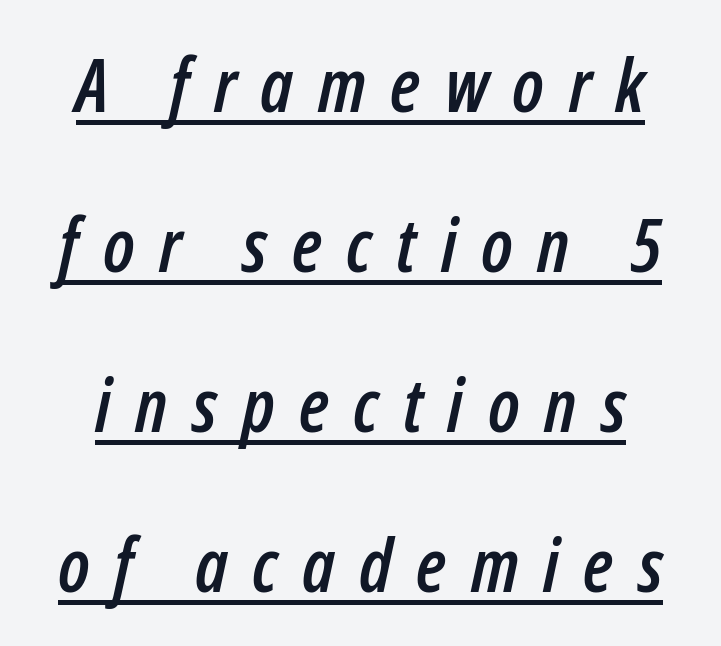
Q: Is the text italic (slanted)? A: Yes, it leans right by about 12 degrees.
Q: Is the text underlined? A: Yes.
Q: Is the spacing between letters normal or unusually wide? A: Unusually wide.
Q: Is the spacing between lines tight, normal or loose? A: Loose.
Q: Width (condensed, normal, or wide)? A: Condensed.
Q: Stroke contrast? A: Low.
Q: x-height? A: Medium.
Q: Monospaced? A: No.
